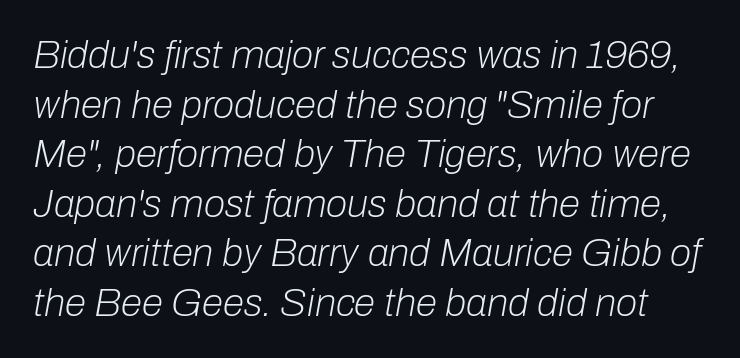
{"italic": "yes", "lean": "right", "slant_degrees": 10, "bold": "no", "weight": "light", "width": "normal", "stroke_contrast": "low", "x_height": "medium", "monospaced": "no", "underline": "no", "line_spacing": "normal", "line_spacing_ratio": 1.27, "letter_spacing": "normal", "letter_spacing_em": 0.0, "glyph_px": 39}
